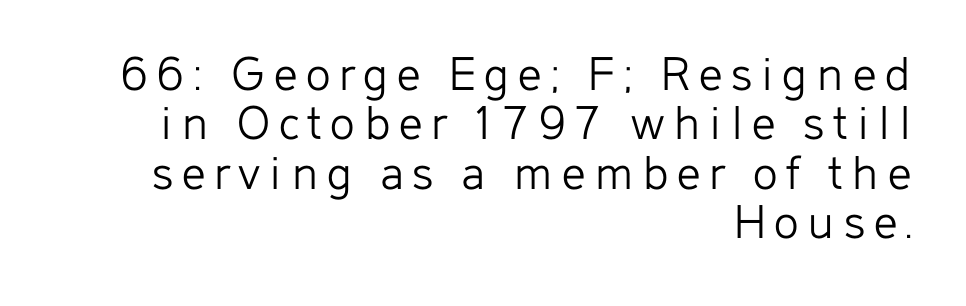
This sample has the flowing, uneven cadence of proportional lettering. This is the regular roman posture of the typeface. These lines stack with their right ends in a neat column. The letterforms sit at book weight or below. Regarding leading, the lines here are crowded together. The glyphs in this specimen are sans serif.
